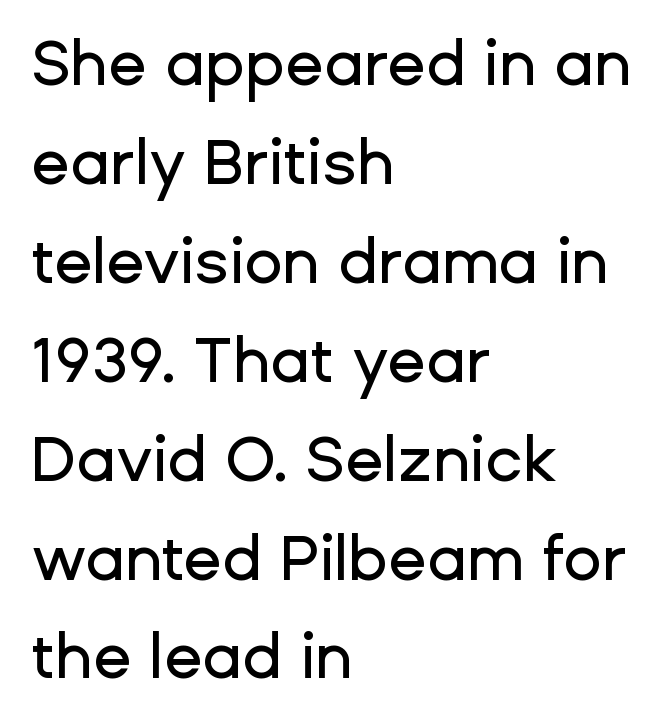
Q: Is the text italic (slanted)? A: No, it is upright.
Q: Is the typeface a serif or a sans-serif typeface? A: Sans-serif.
Q: Is the text underlined? A: No.
Q: How is the paragraph aligned? A: Left-aligned.
Q: Is the spacing between letters normal or unusually wide? A: Normal.
Q: Is the spacing between lines tight, normal or loose? A: Normal.
Q: Width (condensed, normal, or wide)? A: Normal.
Q: Stroke contrast? A: Low.
Q: x-height? A: Medium.
Q: Monospaced? A: No.
